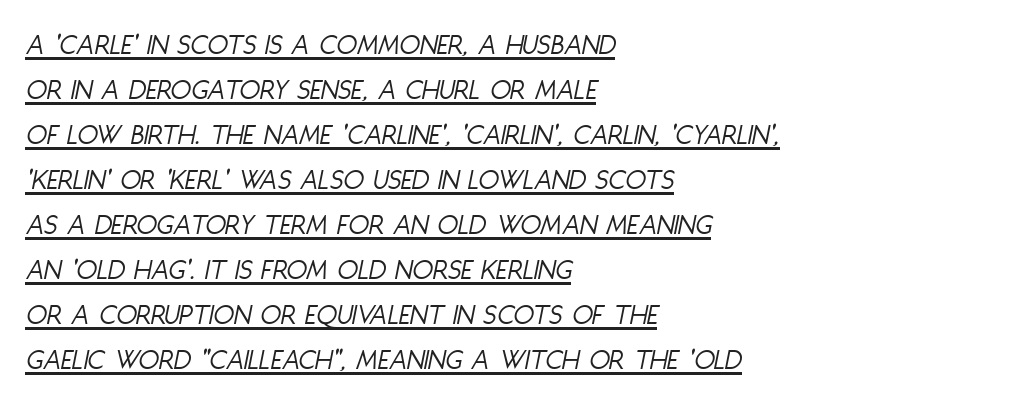
The image shows 30 px light, condensed type, italic (leaning right); set left-aligned, normal line spacing (1.5x), normal letter spacing, underlined; low stroke contrast and a large x-height.
